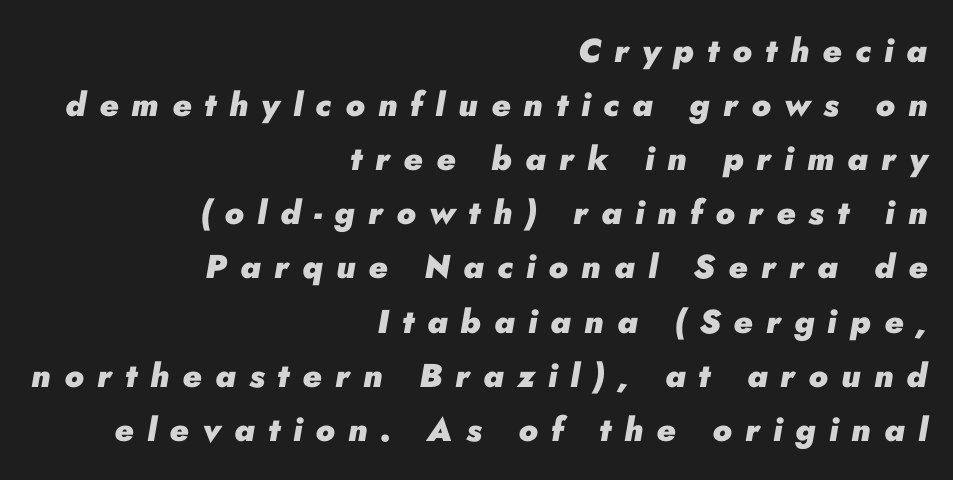
Does the copy run flush right? Yes — the right margin is perfectly even. Check the space under the baseline: it is left empty. Is the letter spacing exaggerated? Yes — the characters are pushed far apart. Chunky letters — that's bold for sure. Quick note: interline space is typical.
